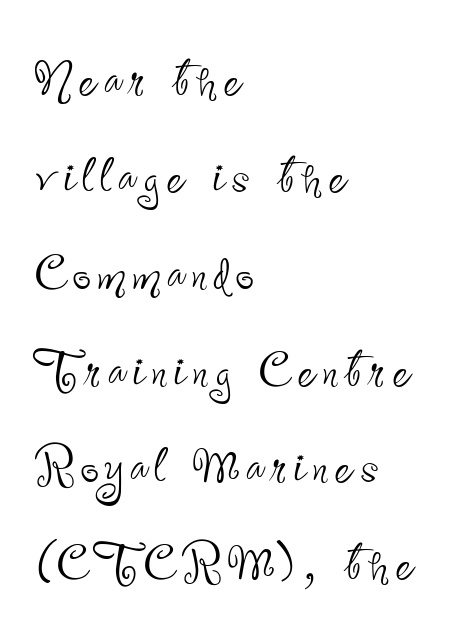
Left-aligned paragraph, ragged on the right. Do the characters align in a grid? No, the font is proportional. Bare-footed words on every line.
